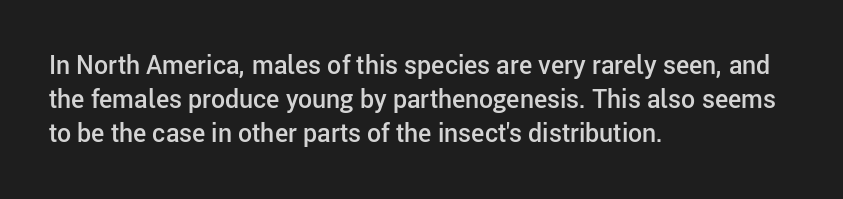
Compared with typical body copy, the letter spacing here is the same. Words float on clear page, feet unadorned. This is the regular roman posture of the typeface. The strokes are fattened partway — semibold, not bold.
